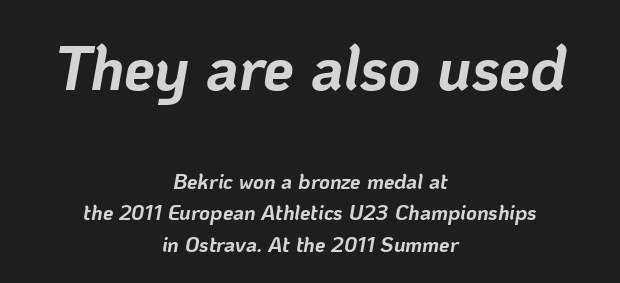
{"italic": "yes", "lean": "right", "slant_degrees": 10, "bold": "yes", "weight": "bold", "width": "normal", "stroke_contrast": "low", "x_height": "medium", "monospaced": "no", "underline": "no", "align": "center", "line_spacing": "normal", "line_spacing_ratio": 1.49, "letter_spacing": "normal", "letter_spacing_em": 0.0, "larger_block": "first", "size_ratio": 2.95, "glyph_px": 62}
